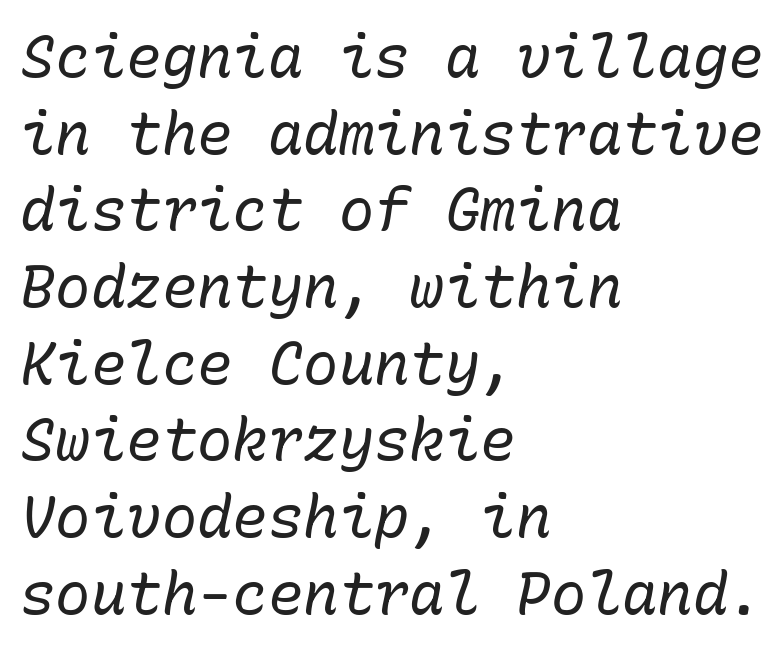
{"italic": "yes", "lean": "right", "slant_degrees": 10, "bold": "no", "weight": "regular", "width": "normal", "stroke_contrast": "low", "x_height": "medium", "monospaced": "yes", "underline": "no", "align": "left", "line_spacing": "normal", "line_spacing_ratio": 1.3, "letter_spacing": "normal", "letter_spacing_em": 0.0, "glyph_px": 59}
